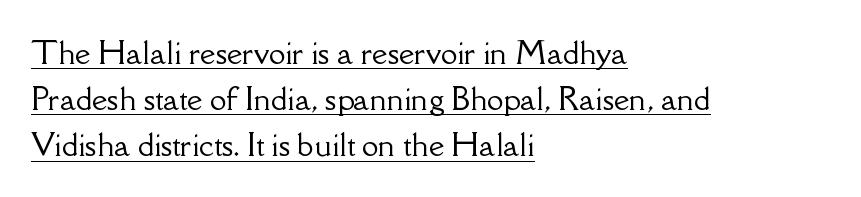
Teacher's note: observe the even left margin — that is flush-left alignment. Designer's note — italics off, roman on. A typesetter would call this proportional, since set widths differ per character. Each new line begins a customary step beneath the previous one. The passage shown is typeset with a serif family.
